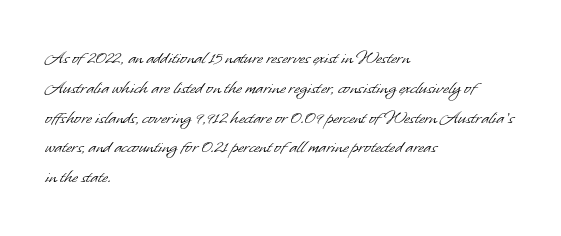
Reading down the block, your eye returns to a fixed left position each line. A normal amount of white space separates one row of letters from the next. Counters stay open thanks to moderate or lighter strokes. Lines of text with bare space underneath. The line texture is even and compact thanks to regular tracking.
